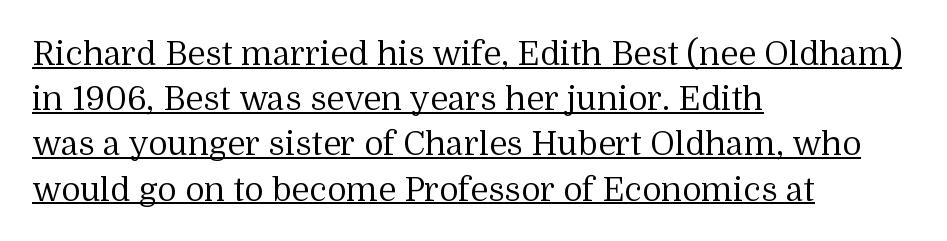
The image shows 33 px regular-weight serif type, upright; set left-aligned, normal line spacing (1.37x), normal letter spacing, underlined; medium stroke contrast and a medium x-height.
